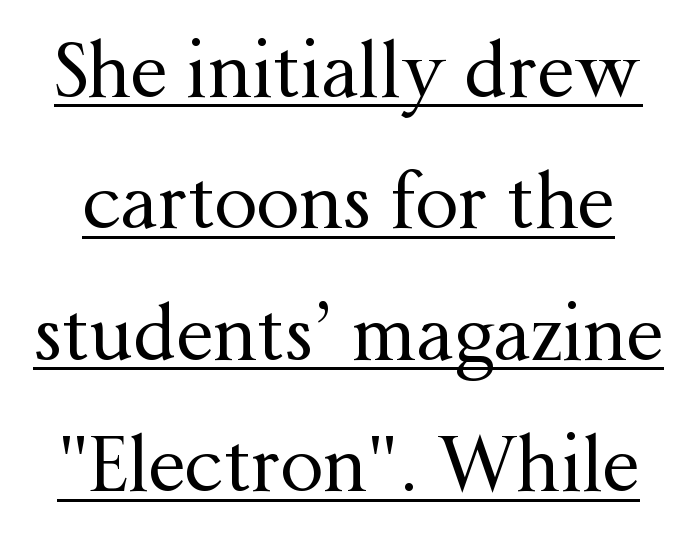
Q: Is the text bold? A: No.
Q: Is the text italic (slanted)? A: No, it is upright.
Q: Is the typeface a serif or a sans-serif typeface? A: Serif.
Q: Is the text underlined? A: Yes.
Q: Is the spacing between letters normal or unusually wide? A: Normal.
Q: Width (condensed, normal, or wide)? A: Normal.
Q: Stroke contrast? A: Medium.
Q: x-height? A: Medium.
Q: Monospaced? A: No.
